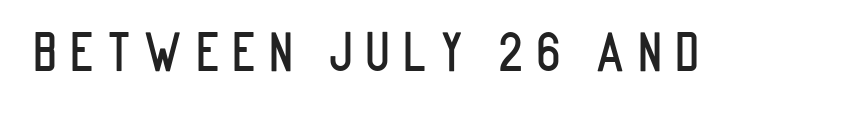
The image shows 51 px condensed sans-serif type, upright; set unusually wide letter spacing (+0.25 em), not underlined; low stroke contrast and a large x-height.
